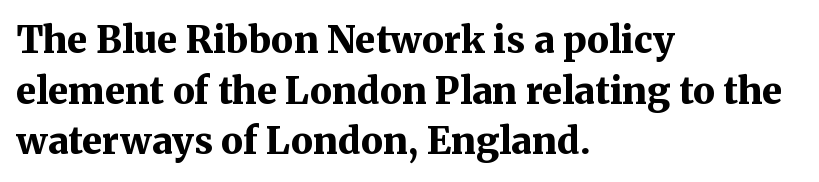
{"serif": "yes", "italic": "no", "bold": "yes", "weight": "bold", "width": "normal", "stroke_contrast": "medium", "x_height": "medium", "monospaced": "no", "underline": "no", "align": "left", "line_spacing": "normal", "line_spacing_ratio": 1.37, "letter_spacing": "normal", "letter_spacing_em": 0.0, "glyph_px": 37}
